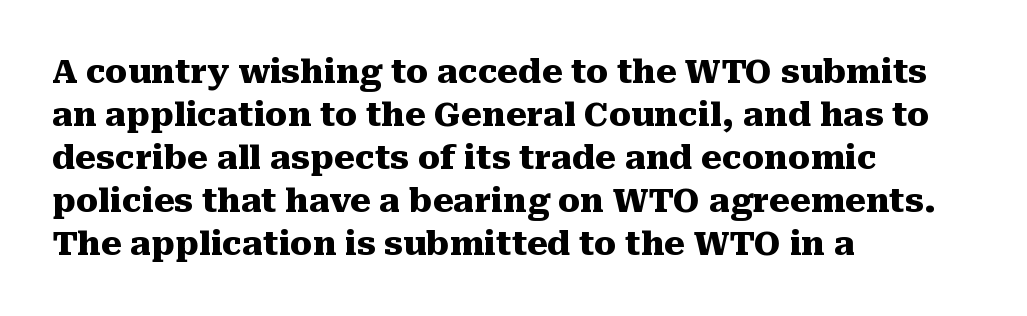
Tracking here is standard; glyphs follow each other at the usual distance. Type style note: has serifs. Decoration check: the copy has no underline. You could not count columns in this text — the font is proportionally spaced. Leading: standard.
